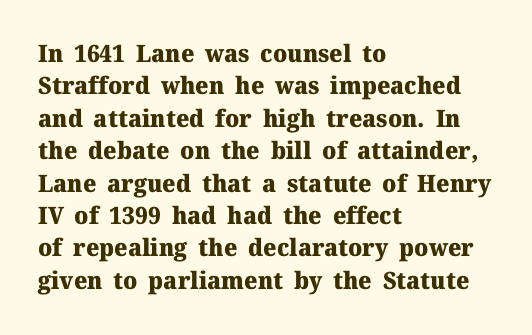
The image shows 24 px bold type, upright; set left-aligned, normal line spacing (1.35x), normal letter spacing, not underlined.
